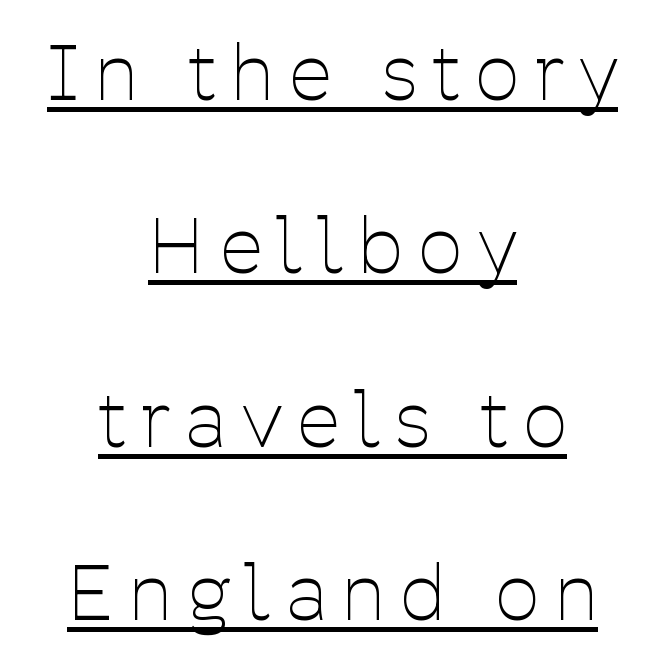
The letters advance in unequal steps, a hallmark of proportional type. The passage shown is not bold in any degree. The block of text is sparse from top to bottom, with ample space between rows. These lines have a slow, spaced-out rhythm from letter to letter. No italicization has been applied; the sample stays upright.
